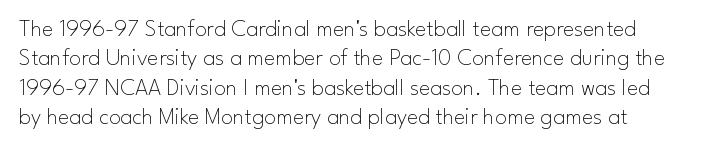
The image shows 24 px text type, upright; set line spacing 1.22x, normal letter spacing, not underlined.
